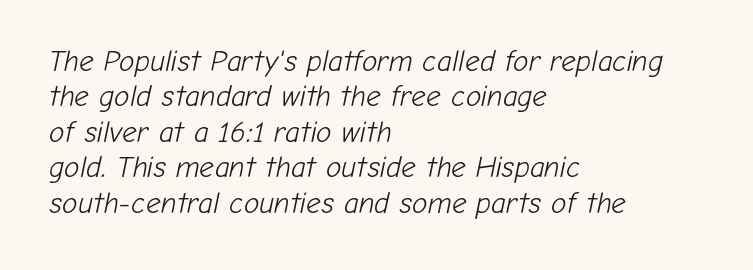
{"italic": "yes", "lean": "right", "slant_degrees": 12, "bold": "no", "weight": "light", "width": "normal", "stroke_contrast": "low", "x_height": "medium", "monospaced": "no", "underline": "no", "align": "left", "line_spacing_ratio": 1.22, "letter_spacing": "normal", "letter_spacing_em": 0.0, "glyph_px": 29}
